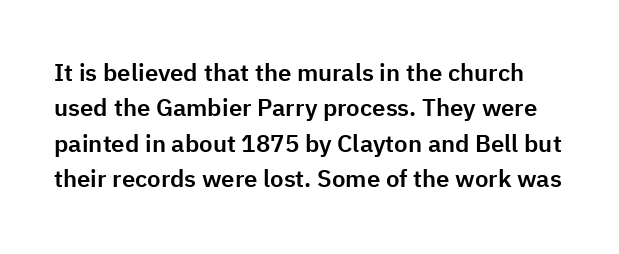
The image shows 24 px text type, upright; set normal line spacing (1.47x), normal letter spacing, not underlined.
